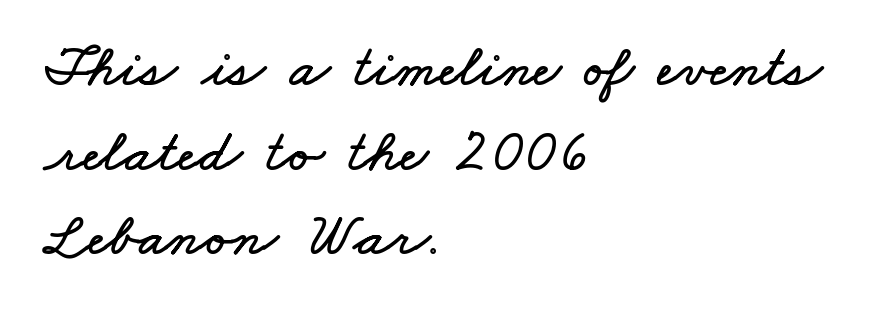
{"width": "wide", "stroke_contrast": "low", "x_height": "small", "monospaced": "no", "underline": "no", "align": "left", "line_spacing": "normal", "line_spacing_ratio": 1.41, "letter_spacing": "normal", "letter_spacing_em": 0.0, "glyph_px": 60}
